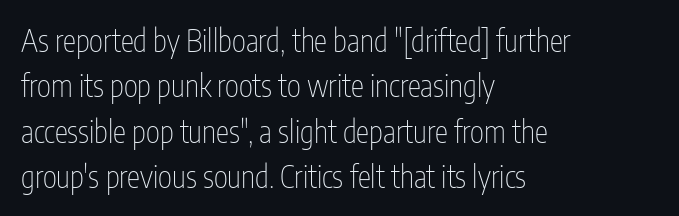
Q: Is the text bold? A: No.
Q: Is the text italic (slanted)? A: No, it is upright.
Q: Is the typeface a serif or a sans-serif typeface? A: Sans-serif.
Q: Is the text underlined? A: No.
Q: How is the paragraph aligned? A: Left-aligned.
Q: Is the spacing between letters normal or unusually wide? A: Normal.
Q: Is the spacing between lines tight, normal or loose? A: Normal.
Q: Width (condensed, normal, or wide)? A: Condensed.
Q: Stroke contrast? A: Low.
Q: x-height? A: Medium.
Q: Monospaced? A: No.
